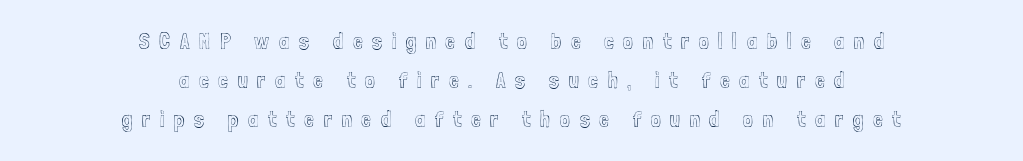
The image shows 22 px text type, upright; set centered, line spacing 1.77x, unusually wide letter spacing (+0.44 em), not underlined.
